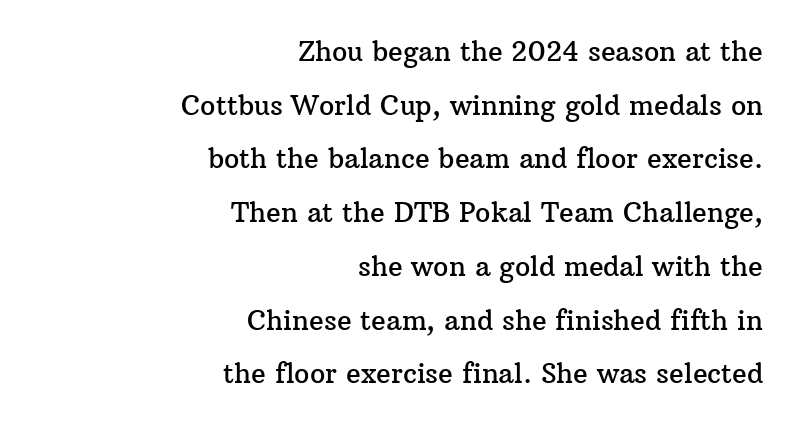
Does the copy run flush right? Yes — the right margin is perfectly even. Unlike italic type, these characters show no tilt at all. Leading is clearly above the norm, producing a sparse column. The foot of each line stays bare and open.
